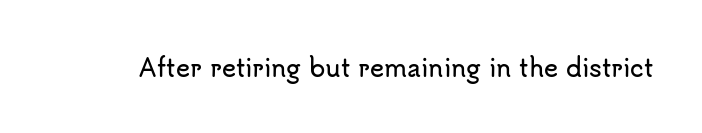
Q: Is the text italic (slanted)? A: No, it is upright.
Q: Is the text underlined? A: No.
Q: Is the spacing between letters normal or unusually wide? A: Normal.
